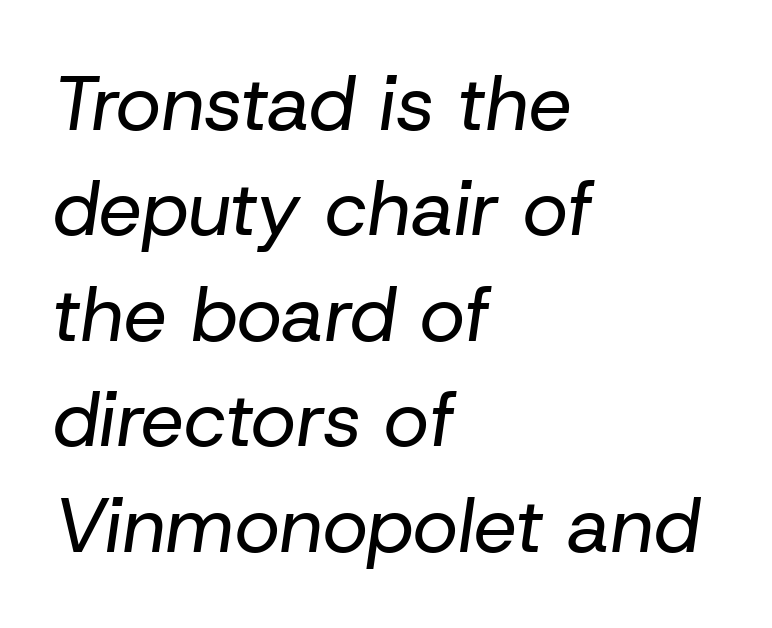
Weight: in the light-to-regular range. Lines of text with bare space underneath. The rows are spaced the way most documents space them. Compared with ordinary roman type, these characters are visibly tilted.
